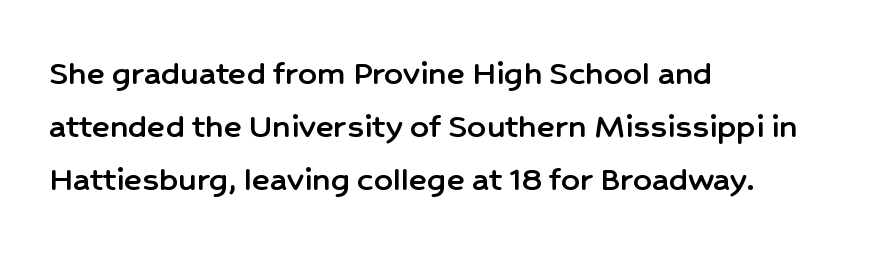
{"serif": "no", "italic": "no", "width": "normal", "stroke_contrast": "low", "x_height": "medium", "monospaced": "no", "underline": "no", "align": "left", "line_spacing": "normal", "line_spacing_ratio": 1.43, "letter_spacing": "normal", "letter_spacing_em": 0.0, "glyph_px": 37}
